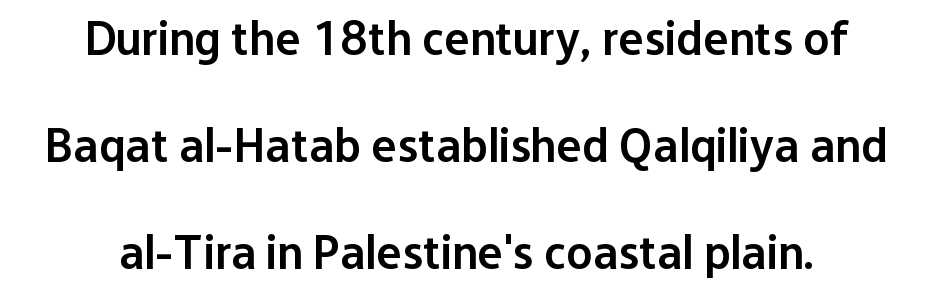
A great deal of white space separates one row of letters from the next. A semibold gives these letters moderate extra thickness, short of bold. Descender tails drop into unmarked territory. Here the designer chose a conventional face with non-uniform glyph widths. When letters stand straight like this, we call the style roman or upright.
